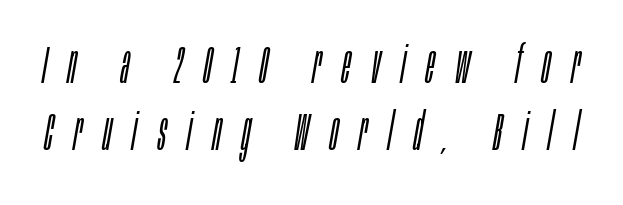
Weight: regular or lighter. Compared with typical paragraphs, the rows here are spaced about the same. This sample uses expanded letter spacing, leaving extra air between glyphs. No word sits above an underline. Quick note: italic. Here the designer chose a conventional face with non-uniform glyph widths.
